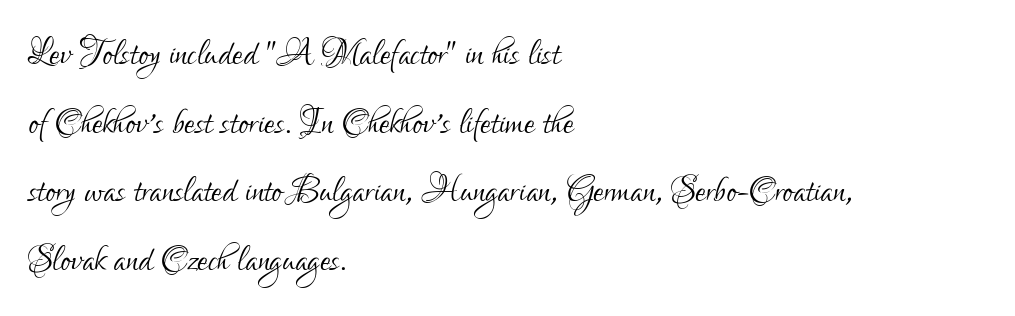
Nobody touched the tracking dial on this one. Observe the absence of serifs on each vertical stroke in this sample. Teacher's note: observe the even left margin — that is flush-left alignment. A typesetter would call this proportional, since set widths differ per character. Check the space under the baseline: it is left empty.
